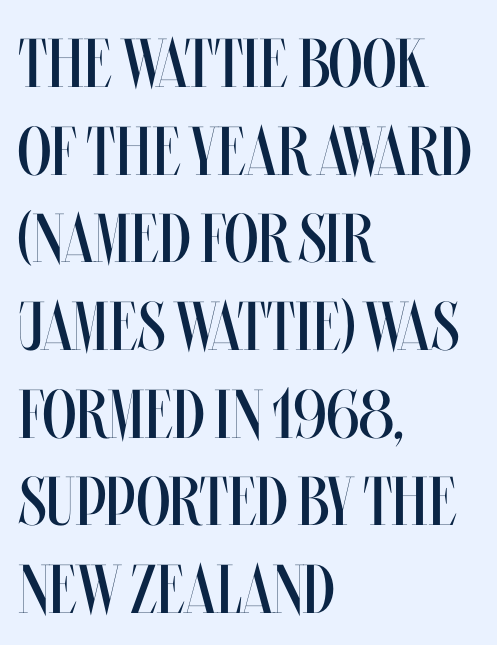
Q: Is the text bold? A: No.
Q: Is the text italic (slanted)? A: No, it is upright.
Q: Is the text underlined? A: No.
Q: How is the paragraph aligned? A: Left-aligned.
Q: Is the spacing between letters normal or unusually wide? A: Normal.
Q: Is the spacing between lines tight, normal or loose? A: Normal.
Q: Width (condensed, normal, or wide)? A: Condensed.
Q: Stroke contrast? A: Medium.
Q: x-height? A: Large.
Q: Monospaced? A: No.
